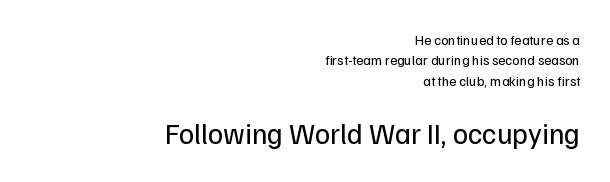
{"serif": "no", "italic": "no", "bold": "no", "weight": "regular", "width": "normal", "stroke_contrast": "low", "x_height": "medium", "monospaced": "no", "underline": "no", "align": "right", "line_spacing": "normal", "line_spacing_ratio": 1.45, "letter_spacing": "normal", "letter_spacing_em": 0.0, "larger_block": "second", "size_ratio": 2.07, "glyph_px": 29}
